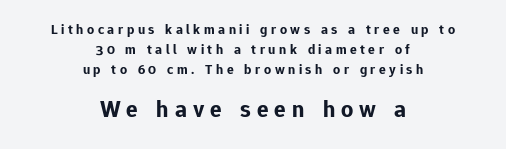
{"italic": "no", "bold": "yes", "underline": "no", "align": "center", "line_spacing": "normal", "line_spacing_ratio": 1.42, "letter_spacing": "wide", "letter_spacing_em": 0.25, "larger_block": "second", "size_ratio": 1.71, "glyph_px": 24}
